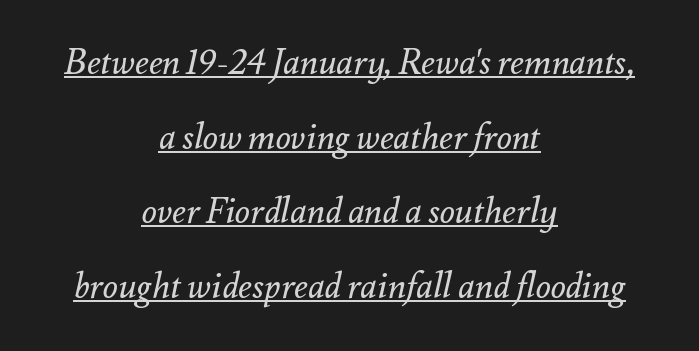
{"italic": "yes", "lean": "right", "slant_degrees": 12, "bold": "no", "weight": "regular", "width": "normal", "stroke_contrast": "medium", "x_height": "small", "monospaced": "no", "underline": "yes", "align": "center", "line_spacing": "loose", "line_spacing_ratio": 2.13, "letter_spacing": "normal", "letter_spacing_em": 0.0, "glyph_px": 35}
